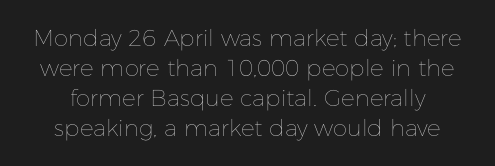
Stems and bowls with no extra thickness — not bold. Vertically, the passage feels balanced, rows spaced as you'd expect. Look at the tracking — it's just the regular setting, nothing added. The words here are not underlined.
